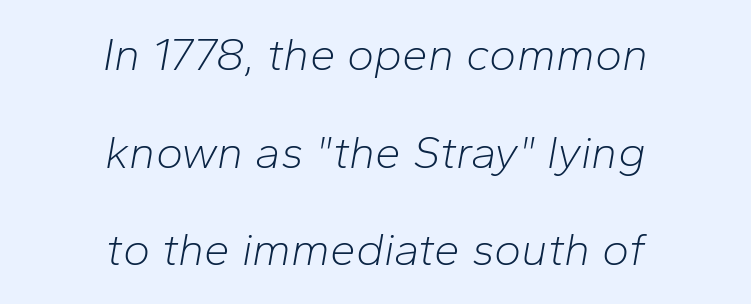
{"italic": "yes", "lean": "right", "slant_degrees": 10, "bold": "no", "weight": "light", "width": "normal", "stroke_contrast": "low", "x_height": "medium", "monospaced": "no", "underline": "no", "align": "center", "line_spacing": "loose", "line_spacing_ratio": 2.12, "letter_spacing": "normal", "letter_spacing_em": 0.0, "glyph_px": 46}
